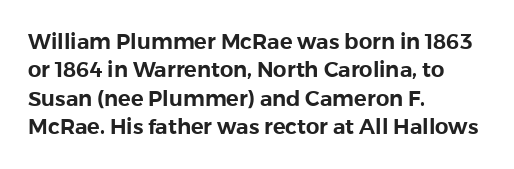
The image shows 21 px text type, upright; set left-aligned, normal line spacing (1.35x), normal letter spacing, not underlined.
